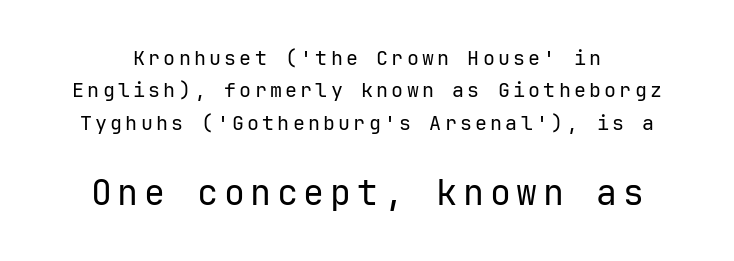
{"serif": "no", "italic": "no", "bold": "no", "weight": "regular", "width": "normal", "stroke_contrast": "low", "x_height": "medium", "underline": "no", "line_spacing": "normal", "line_spacing_ratio": 1.62, "larger_block": "second", "size_ratio": 1.75, "glyph_px": 35}
